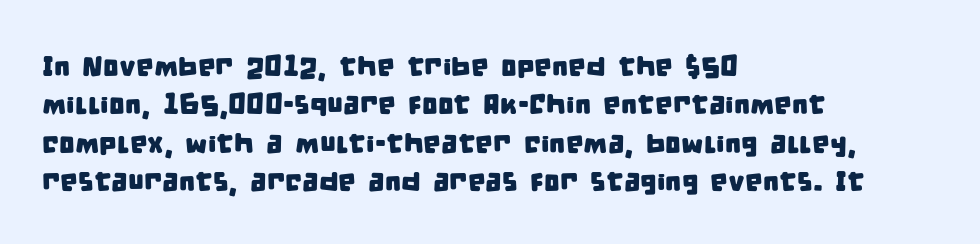
Q: Is the typeface a serif or a sans-serif typeface? A: Sans-serif.
Q: Is the text underlined? A: No.
Q: How is the paragraph aligned? A: Left-aligned.
Q: Is the spacing between letters normal or unusually wide? A: Normal.
Q: Is the spacing between lines tight, normal or loose? A: Normal.
Q: Width (condensed, normal, or wide)? A: Condensed.
Q: Stroke contrast? A: Low.
Q: x-height? A: Large.
Q: Monospaced? A: No.
